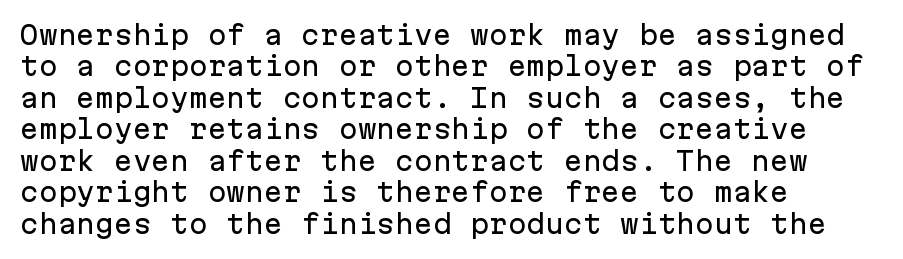
The image shows 25 px text type, upright; set left-aligned, normal line spacing (1.26x), normal letter spacing, not underlined.
